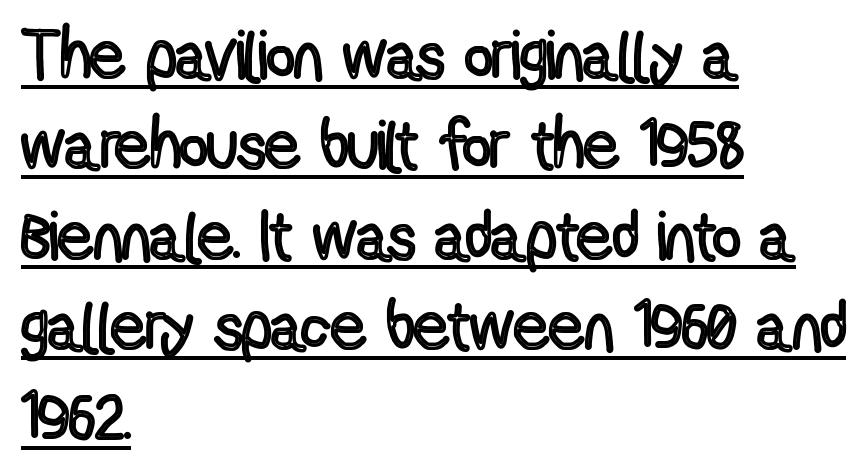
In CSS terms this would be text-align: left. Reading down the column, the eye jumps a familiar distance to each next line. The passage shown is typed in a proportional face where columns would drift. Compared with undecorated copy, this sample adds a rule below the words.
